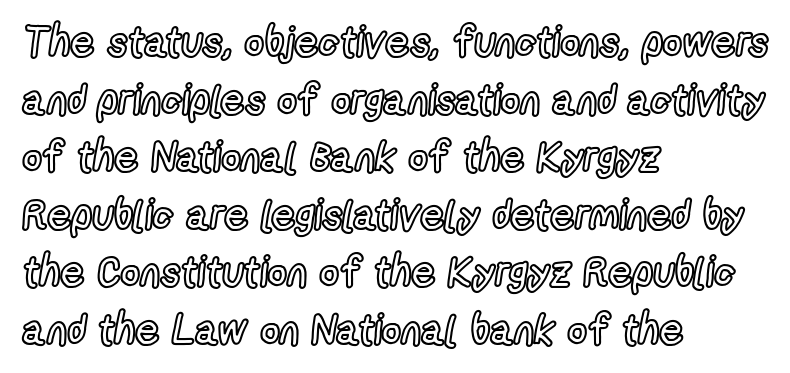
Plain, unruled lines of type. The letters advance in unequal steps, a hallmark of proportional type. The rendering uses a moderate line-height, typical for paragraphs. The ragged edge is on the right, which tells us the setting is flush left.
